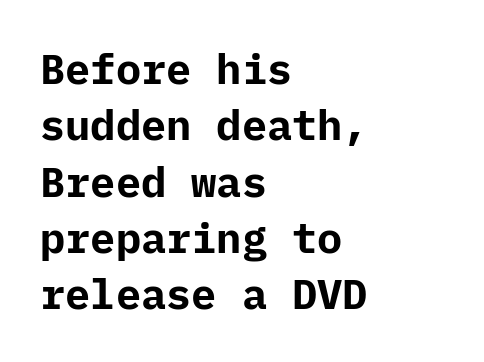
{"serif": "no", "italic": "no", "bold": "yes", "weight": "bold", "width": "normal", "stroke_contrast": "low", "x_height": "medium", "underline": "no", "align": "left", "line_spacing": "normal", "line_spacing_ratio": 1.34, "letter_spacing": "normal", "letter_spacing_em": 0.0, "glyph_px": 42}
